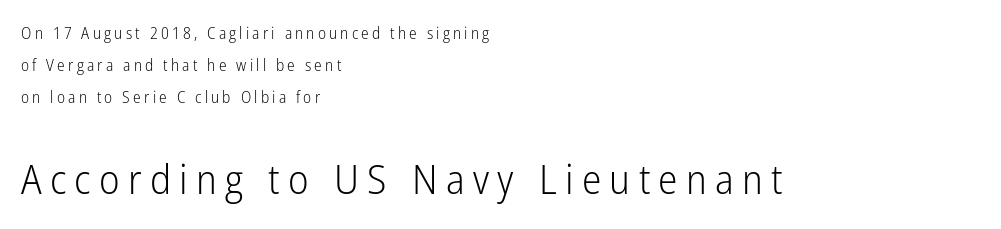
The image shows 41 px light, condensed sans-serif type, upright; set left-aligned, loose line spacing (2.01x), unusually wide letter spacing (+0.2 em), not underlined; the second (bottom) block is 2.56x larger; low stroke contrast and a medium x-height.
